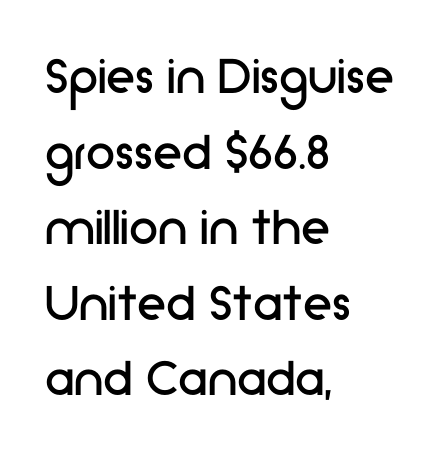
{"serif": "no", "italic": "no", "bold": "no", "weight": "regular", "width": "normal", "stroke_contrast": "low", "x_height": "medium", "monospaced": "no", "underline": "no", "align": "left", "line_spacing": "normal", "line_spacing_ratio": 1.28, "letter_spacing": "normal", "letter_spacing_em": 0.0, "glyph_px": 59}
